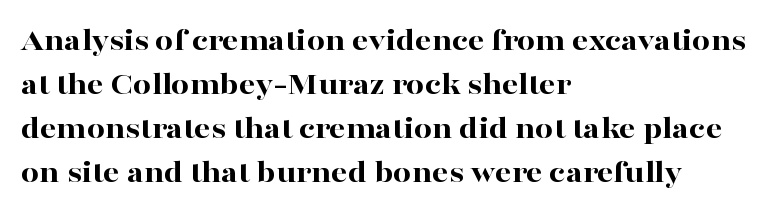
Q: Is the text bold? A: Yes.
Q: Is the text italic (slanted)? A: No, it is upright.
Q: Is the typeface a serif or a sans-serif typeface? A: Serif.
Q: Is the text underlined? A: No.
Q: How is the paragraph aligned? A: Left-aligned.
Q: Is the spacing between letters normal or unusually wide? A: Normal.
Q: Is the spacing between lines tight, normal or loose? A: Normal.
Q: Width (condensed, normal, or wide)? A: Wide.
Q: Stroke contrast? A: High.
Q: x-height? A: Medium.
Q: Monospaced? A: No.
